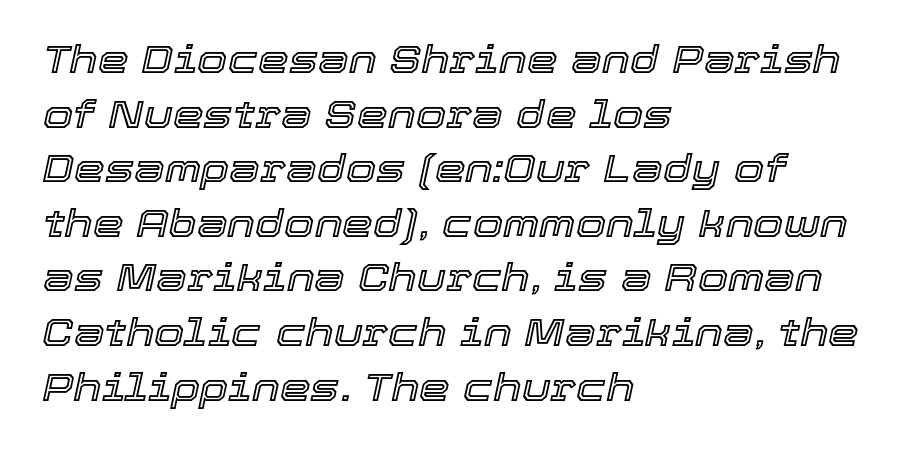
Q: Is the text italic (slanted)? A: Yes, it leans right by about 12 degrees.
Q: Is the text underlined? A: No.
Q: How is the paragraph aligned? A: Left-aligned.
Q: Is the spacing between letters normal or unusually wide? A: Normal.
Q: Is the spacing between lines tight, normal or loose? A: Normal.
Q: Width (condensed, normal, or wide)? A: Normal.
Q: x-height? A: Medium.
Q: Monospaced? A: No.
